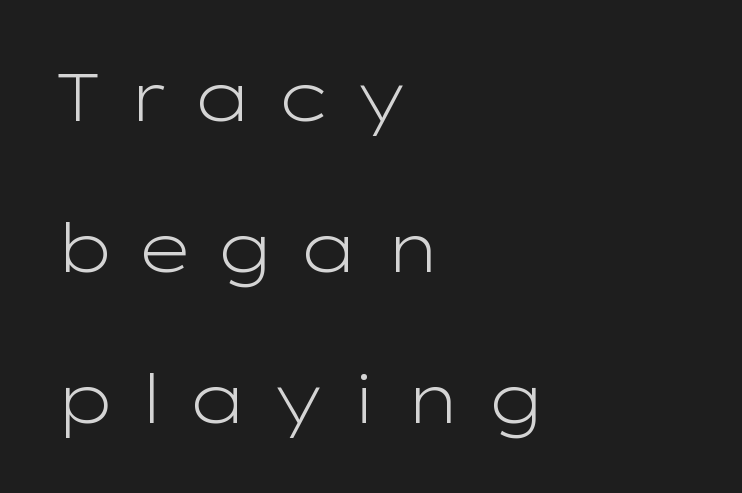
Q: Is the text bold? A: No.
Q: Is the text italic (slanted)? A: No, it is upright.
Q: Is the typeface a serif or a sans-serif typeface? A: Sans-serif.
Q: Is the text underlined? A: No.
Q: How is the paragraph aligned? A: Left-aligned.
Q: Is the spacing between letters normal or unusually wide? A: Unusually wide.
Q: Is the spacing between lines tight, normal or loose? A: Loose.
Q: Width (condensed, normal, or wide)? A: Wide.
Q: Stroke contrast? A: Low.
Q: x-height? A: Medium.
Q: Monospaced? A: No.
